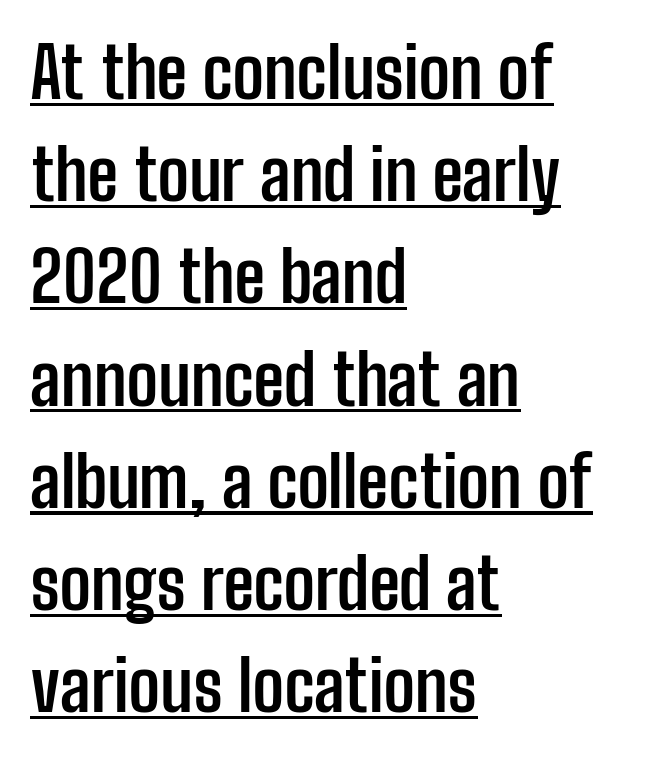
Q: Is the text bold? A: Yes.
Q: Is the text italic (slanted)? A: No, it is upright.
Q: Is the typeface a serif or a sans-serif typeface? A: Sans-serif.
Q: Is the text underlined? A: Yes.
Q: How is the paragraph aligned? A: Left-aligned.
Q: Is the spacing between letters normal or unusually wide? A: Normal.
Q: Is the spacing between lines tight, normal or loose? A: Normal.
Q: Width (condensed, normal, or wide)? A: Condensed.
Q: Stroke contrast? A: Low.
Q: x-height? A: Medium.
Q: Monospaced? A: No.
